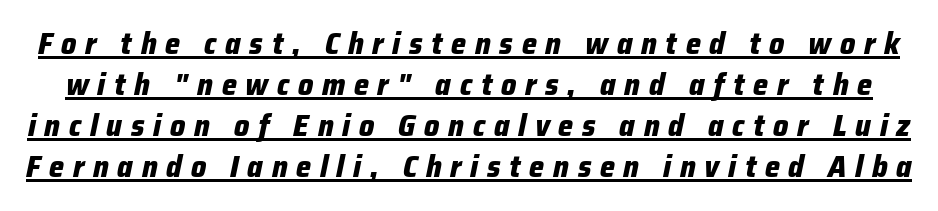
{"italic": "yes", "lean": "right", "slant_degrees": 12, "bold": "yes", "weight": "heavy", "width": "normal", "stroke_contrast": "low", "x_height": "medium", "monospaced": "no", "underline": "yes", "line_spacing": "normal", "line_spacing_ratio": 1.37, "letter_spacing": "wide", "letter_spacing_em": 0.29, "glyph_px": 30}
